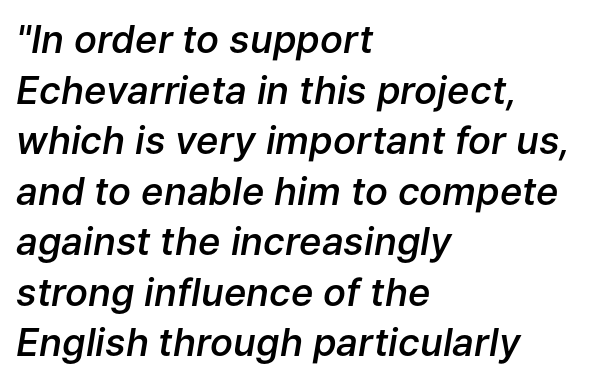
Caption: semibold face, moderately heavy strokes. Nobody touched the tracking dial on this one. Italic: yes, the glyphs are oblique. Honestly, the row spacing looks completely unremarkable.
